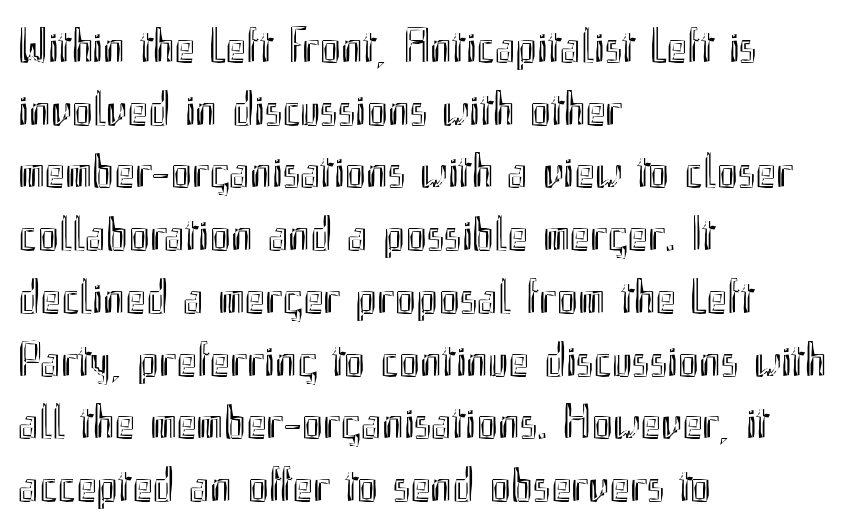
The image shows 49 px condensed type, upright; set left-aligned, normal line spacing (1.28x), normal letter spacing, not underlined; a small x-height.
